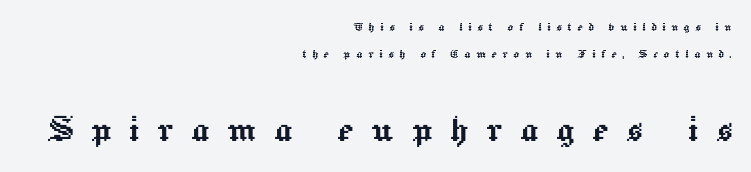
{"italic": "no", "width": "normal", "x_height": "medium", "monospaced": "no", "underline": "no", "align": "right", "line_spacing": "loose", "line_spacing_ratio": 1.91, "letter_spacing": "wide", "letter_spacing_em": 0.41, "larger_block": "second", "size_ratio": 3.07, "glyph_px": 43}
